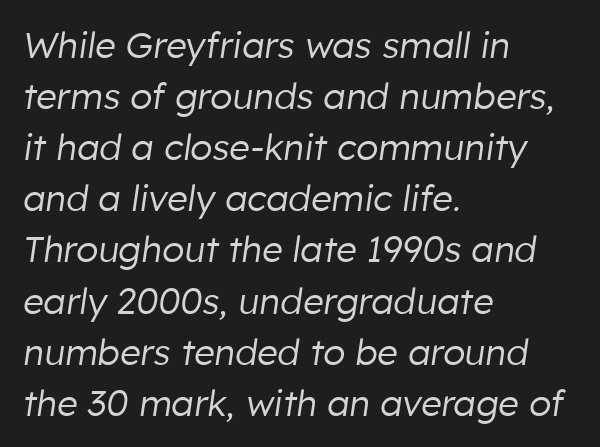
The image shows 36 px regular-weight type, italic (leaning right); set left-aligned, normal line spacing (1.42x), normal letter spacing, not underlined; low stroke contrast and a medium x-height.
